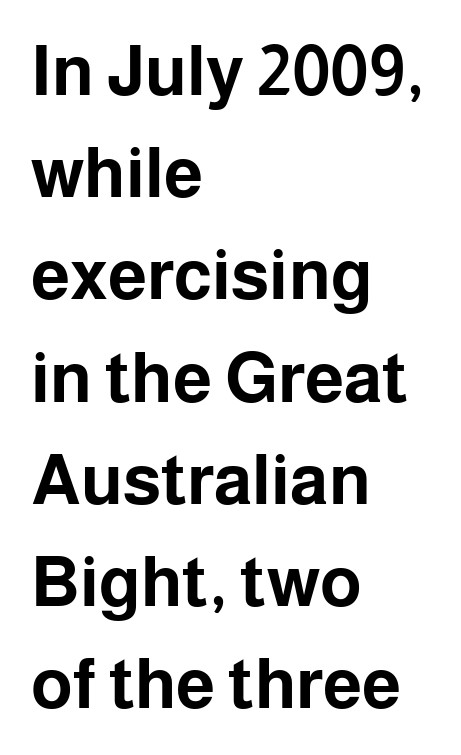
A typesetter would mark this as roman, not italic. Layout note: lines flush left. The string is rendered with underlining switched off. Examine the stroke ends and you'll find no serifs.
